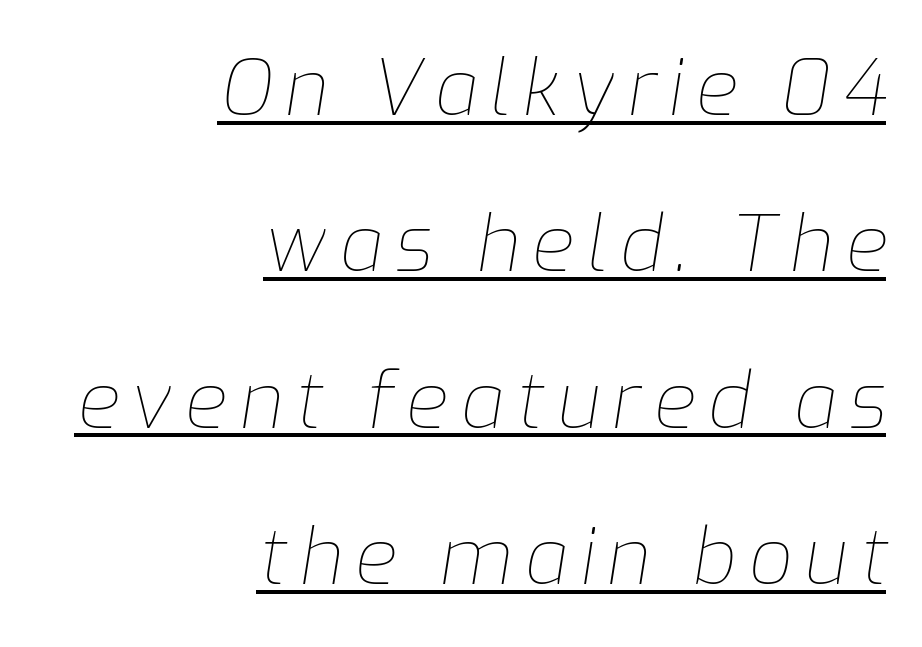
The image shows 77 px thin type, italic (leaning right); set right-aligned, loose line spacing (2.03x), underlined; low stroke contrast and a medium x-height.
